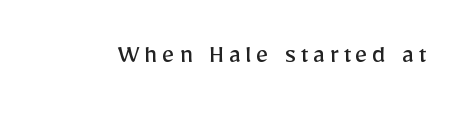
Q: Is the text bold? A: No.
Q: Is the text italic (slanted)? A: No, it is upright.
Q: Is the typeface a serif or a sans-serif typeface? A: Sans-serif.
Q: Is the text underlined? A: No.
Q: Width (condensed, normal, or wide)? A: Normal.
Q: Stroke contrast? A: Low.
Q: x-height? A: Medium.
Q: Monospaced? A: No.
